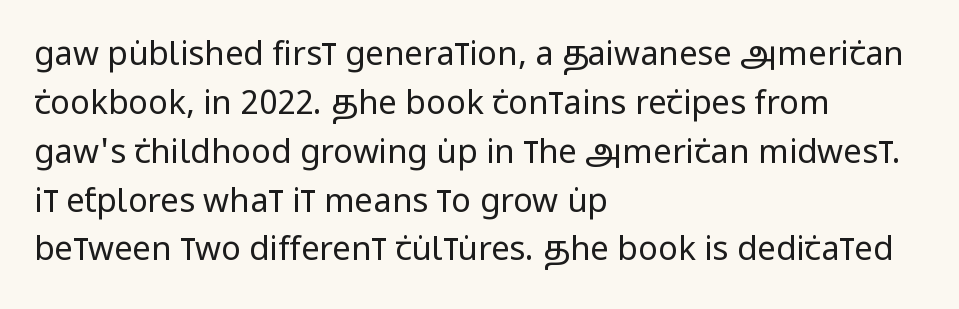
{"serif": "no", "italic": "no", "bold": "no", "weight": "regular", "width": "condensed", "stroke_contrast": "low", "x_height": "large", "monospaced": "no", "underline": "no", "align": "left", "line_spacing": "normal", "line_spacing_ratio": 1.48, "letter_spacing": "normal", "letter_spacing_em": 0.0, "glyph_px": 33}
